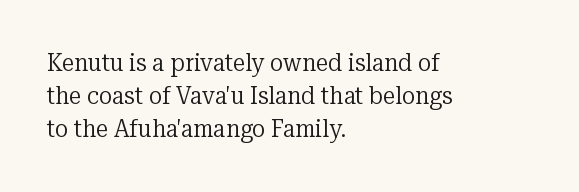
The image shows 25 px text type, upright; set left-aligned, normal line spacing (1.33x), normal letter spacing, not underlined.
